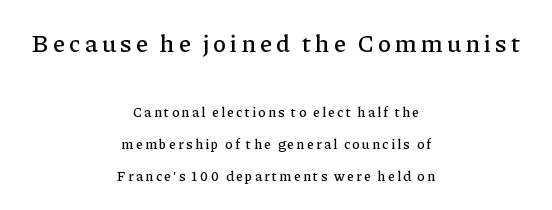
Q: Is the text italic (slanted)? A: No, it is upright.
Q: Is the text underlined? A: No.
Q: How is the paragraph aligned? A: Centered.
Q: Is the spacing between lines tight, normal or loose? A: Loose.
Q: Which block of text is set in a larger size, the first (top) or the second (bottom)? A: The first (top) one.
